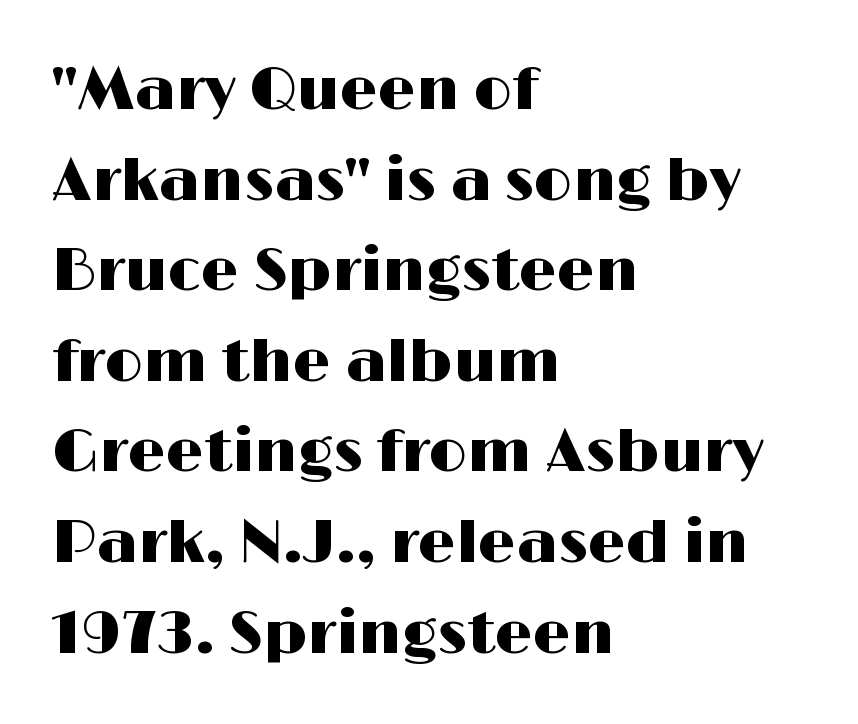
{"serif": "no", "italic": "no", "width": "wide", "stroke_contrast": "high", "x_height": "medium", "monospaced": "no", "underline": "no", "align": "left", "line_spacing": "normal", "line_spacing_ratio": 1.51, "letter_spacing": "normal", "letter_spacing_em": 0.0, "glyph_px": 60}
